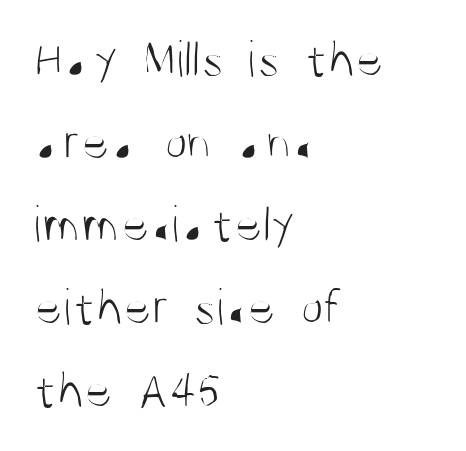
Q: Is the text bold? A: No.
Q: Is the text italic (slanted)? A: No, it is upright.
Q: Is the typeface a serif or a sans-serif typeface? A: Sans-serif.
Q: Is the text underlined? A: No.
Q: How is the paragraph aligned? A: Left-aligned.
Q: Is the spacing between letters normal or unusually wide? A: Normal.
Q: Is the spacing between lines tight, normal or loose? A: Normal.
Q: Width (condensed, normal, or wide)? A: Condensed.
Q: Stroke contrast? A: Medium.
Q: x-height? A: Large.
Q: Monospaced? A: No.
